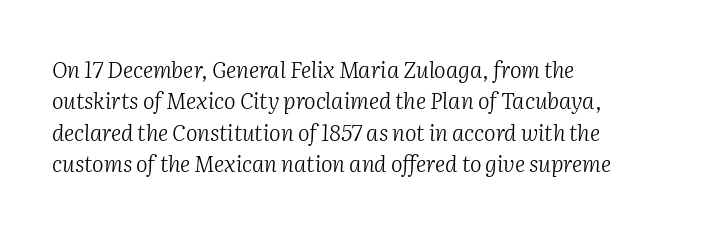
Q: Is the text bold? A: No.
Q: Is the text italic (slanted)? A: Yes, it leans right by about 2 degrees.
Q: Is the text underlined? A: No.
Q: How is the paragraph aligned? A: Left-aligned.
Q: Is the spacing between letters normal or unusually wide? A: Normal.
Q: Is the spacing between lines tight, normal or loose? A: Normal.
